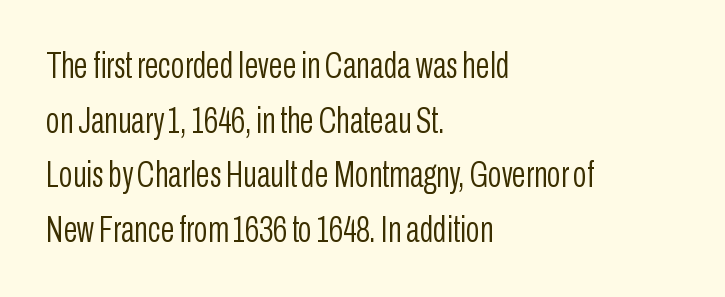
The image shows 36 px light, condensed sans-serif type, upright; set left-aligned, normal line spacing (1.52x), normal letter spacing, not underlined; low stroke contrast and a medium x-height.
